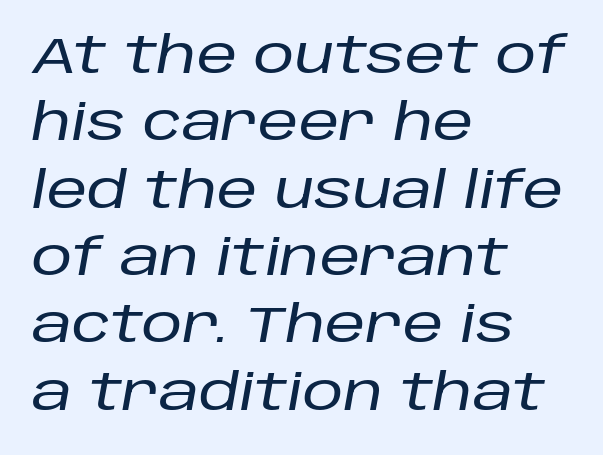
Q: Is the text italic (slanted)? A: Yes, it leans right by about 10 degrees.
Q: Is the text underlined? A: No.
Q: How is the paragraph aligned? A: Left-aligned.
Q: Is the spacing between letters normal or unusually wide? A: Normal.
Q: Is the spacing between lines tight, normal or loose? A: Normal.
Q: Width (condensed, normal, or wide)? A: Normal.
Q: Stroke contrast? A: Low.
Q: x-height? A: Large.
Q: Monospaced? A: No.
